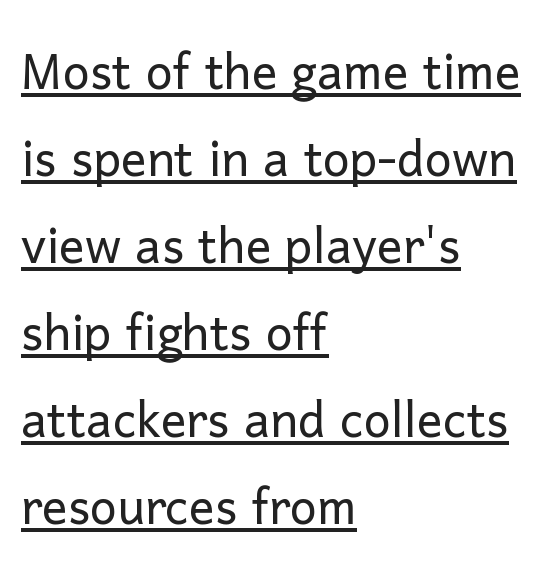
The image shows 64 px light sans-serif type, upright; set left-aligned, normal line spacing (1.36x), normal letter spacing, underlined; low stroke contrast and a medium x-height.
